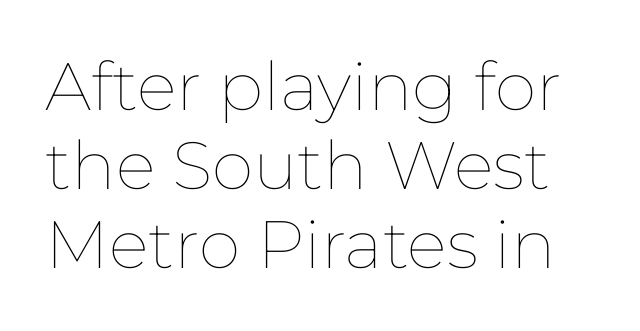
{"italic": "no", "bold": "no", "weight": "thin", "width": "normal", "stroke_contrast": "low", "x_height": "medium", "monospaced": "no", "underline": "no", "line_spacing_ratio": 1.18, "letter_spacing": "normal", "letter_spacing_em": 0.0, "glyph_px": 67}
